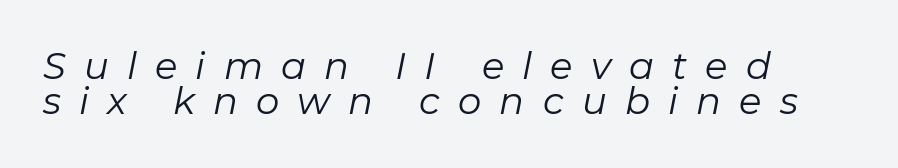
Q: Is the text bold? A: No.
Q: Is the text italic (slanted)? A: Yes, it leans right by about 11 degrees.
Q: Is the text underlined? A: No.
Q: How is the paragraph aligned? A: Left-aligned.
Q: Is the spacing between letters normal or unusually wide? A: Unusually wide.
Q: Is the spacing between lines tight, normal or loose? A: Tight.
Q: Width (condensed, normal, or wide)? A: Normal.
Q: Stroke contrast? A: Low.
Q: x-height? A: Medium.
Q: Monospaced? A: No.
